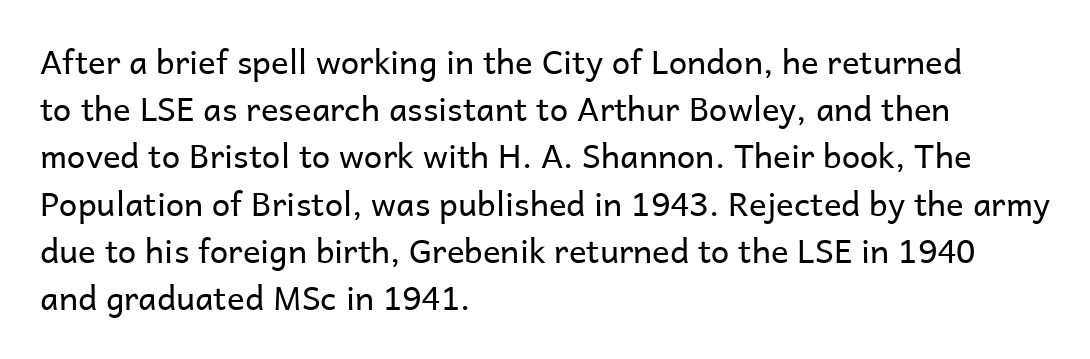
Stroke mass is kept to a normal reading level or below. Nobody drew a line under any word here. The line-height multiplier appears to be the usual default. Check where the strokes stop: nothing finishes them off — pure sans.
